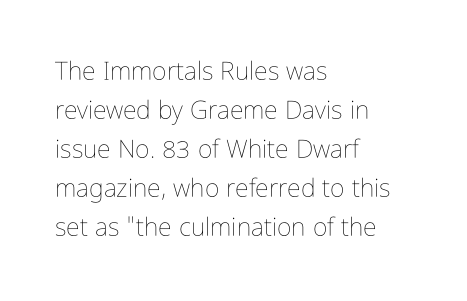
The space between consecutive lines is moderate. In terms of letterspacing, this is plain default setting. This rendering features lettering with no underline. Is the stroke heavy? The answer is a plain regular-or-lighter.
